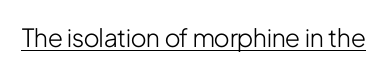
{"italic": "no", "bold": "no", "underline": "yes", "letter_spacing": "normal", "letter_spacing_em": 0.0, "glyph_px": 25}
